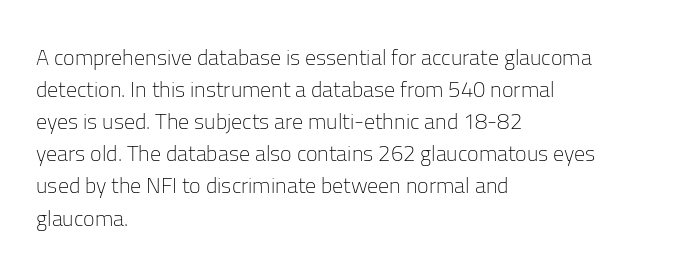
The image shows 22 px text type, upright; set left-aligned, normal line spacing (1.46x), normal letter spacing, not underlined.
